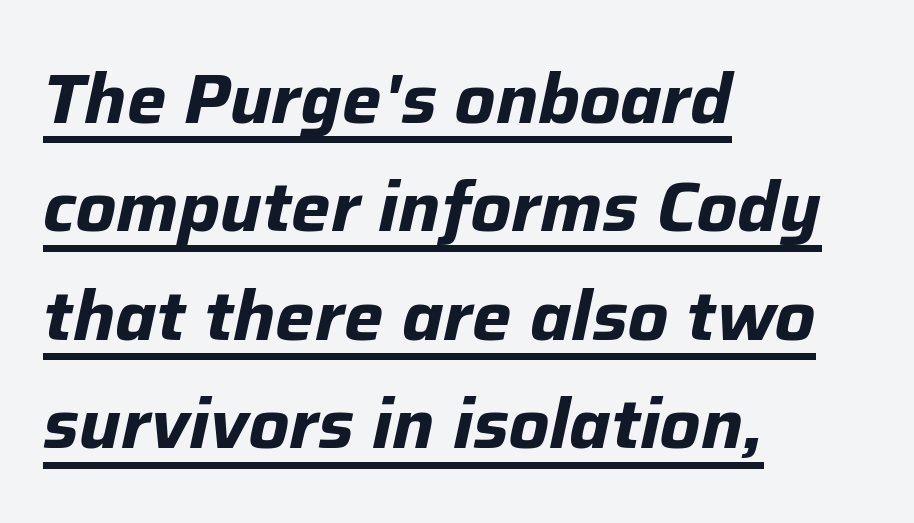
Q: Is the text bold? A: Yes.
Q: Is the text italic (slanted)? A: Yes, it leans right by about 12 degrees.
Q: Is the text underlined? A: Yes.
Q: How is the paragraph aligned? A: Left-aligned.
Q: Is the spacing between letters normal or unusually wide? A: Normal.
Q: Is the spacing between lines tight, normal or loose? A: Normal.
Q: Width (condensed, normal, or wide)? A: Normal.
Q: Stroke contrast? A: Low.
Q: x-height? A: Medium.
Q: Monospaced? A: No.
